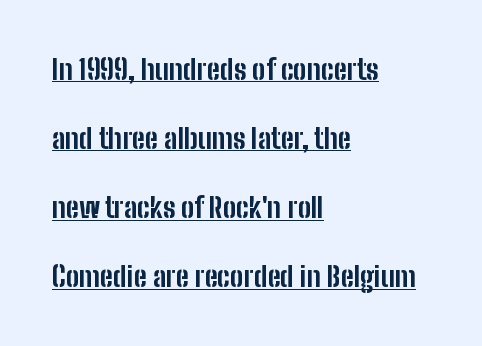
{"serif": "no", "italic": "no", "bold": "yes", "weight": "bold", "width": "condensed", "stroke_contrast": "low", "x_height": "medium", "monospaced": "no", "underline": "yes", "align": "left", "line_spacing": "loose", "line_spacing_ratio": 2.47, "letter_spacing": "normal", "letter_spacing_em": 0.0, "glyph_px": 28}
